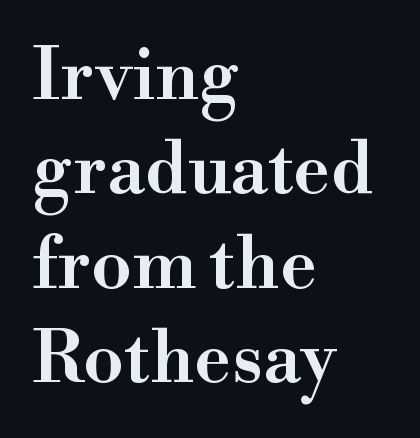
{"serif": "yes", "italic": "no", "bold": "semi", "weight": "semibold", "width": "normal", "stroke_contrast": "high", "x_height": "small", "monospaced": "no", "underline": "no", "align": "left", "line_spacing": "normal", "line_spacing_ratio": 1.31, "letter_spacing": "normal", "letter_spacing_em": 0.0, "glyph_px": 72}
